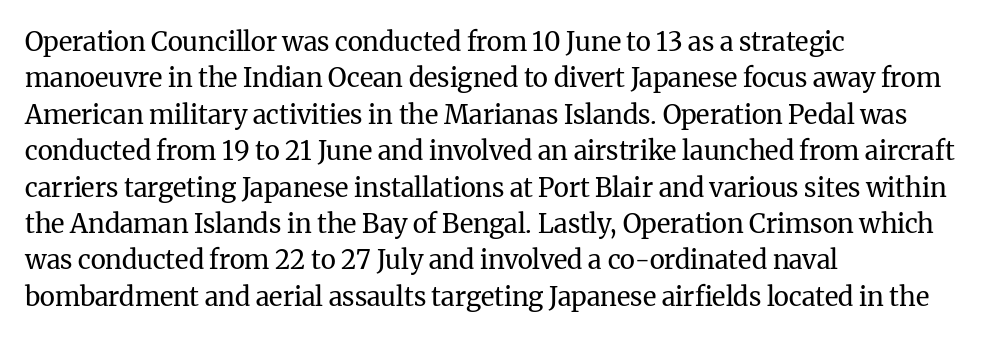
The image shows 26 px text type, upright; set left-aligned, normal line spacing (1.4x), normal letter spacing, not underlined.
